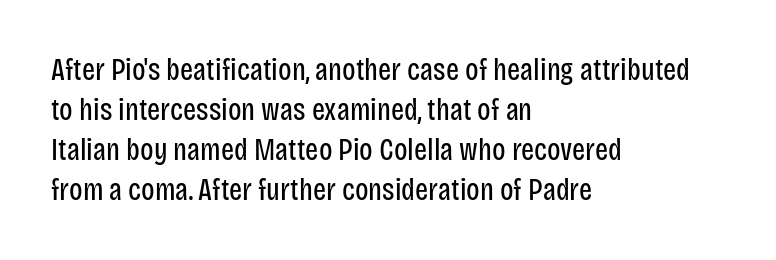
Q: Is the text bold? A: No.
Q: Is the text italic (slanted)? A: No, it is upright.
Q: Is the typeface a serif or a sans-serif typeface? A: Sans-serif.
Q: Is the text underlined? A: No.
Q: How is the paragraph aligned? A: Left-aligned.
Q: Is the spacing between letters normal or unusually wide? A: Normal.
Q: Is the spacing between lines tight, normal or loose? A: Normal.
Q: Width (condensed, normal, or wide)? A: Condensed.
Q: Stroke contrast? A: Low.
Q: x-height? A: Large.
Q: Monospaced? A: No.
